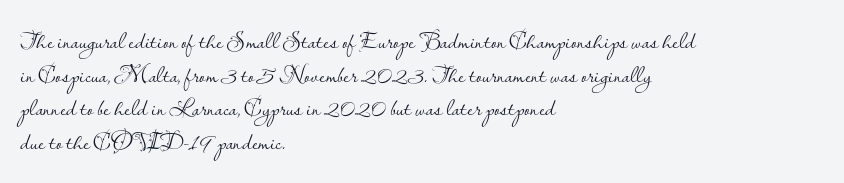
Q: Is the text bold? A: No.
Q: Is the text italic (slanted)? A: Yes.
Q: Is the text underlined? A: No.
Q: How is the paragraph aligned? A: Left-aligned.
Q: Is the spacing between letters normal or unusually wide? A: Normal.
Q: Is the spacing between lines tight, normal or loose? A: Normal.
